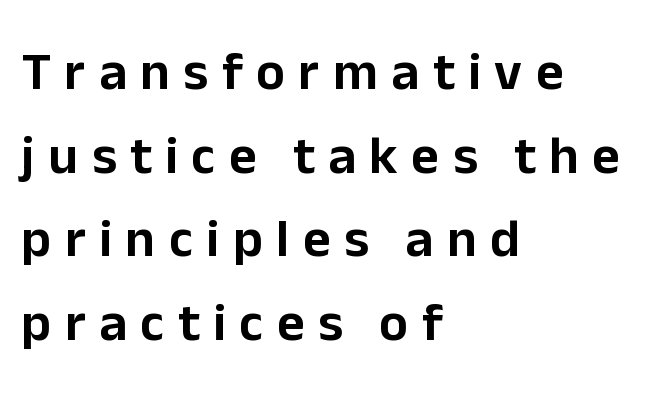
Q: Is the text italic (slanted)? A: No, it is upright.
Q: Is the typeface a serif or a sans-serif typeface? A: Sans-serif.
Q: Is the text underlined? A: No.
Q: How is the paragraph aligned? A: Left-aligned.
Q: Is the spacing between letters normal or unusually wide? A: Unusually wide.
Q: Is the spacing between lines tight, normal or loose? A: Normal.
Q: Width (condensed, normal, or wide)? A: Normal.
Q: Stroke contrast? A: Low.
Q: x-height? A: Medium.
Q: Monospaced? A: No.
